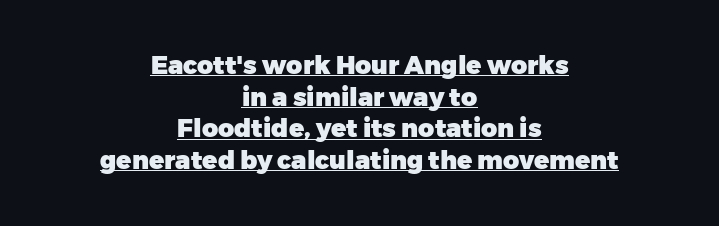
Regarding leading, the lines here are spaced in the standard way. The typography opts for an upright posture over an oblique one. As a designer I'd log this as weight 700, bold. Like a heading marked for emphasis, these lines bear an underscore.
